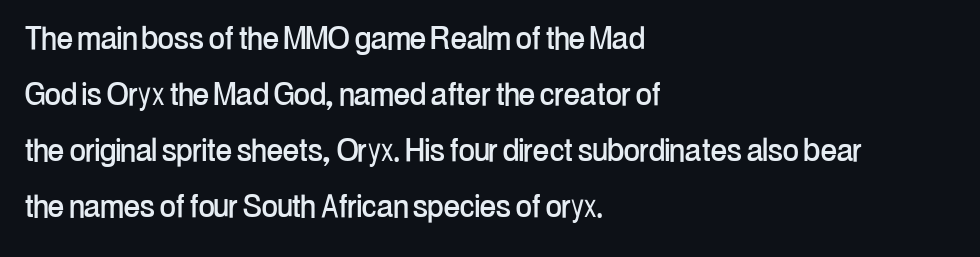
Q: Is the text italic (slanted)? A: No, it is upright.
Q: Is the typeface a serif or a sans-serif typeface? A: Sans-serif.
Q: Is the text underlined? A: No.
Q: How is the paragraph aligned? A: Left-aligned.
Q: Is the spacing between letters normal or unusually wide? A: Normal.
Q: Is the spacing between lines tight, normal or loose? A: Normal.
Q: Width (condensed, normal, or wide)? A: Condensed.
Q: Stroke contrast? A: Low.
Q: x-height? A: Medium.
Q: Monospaced? A: No.
